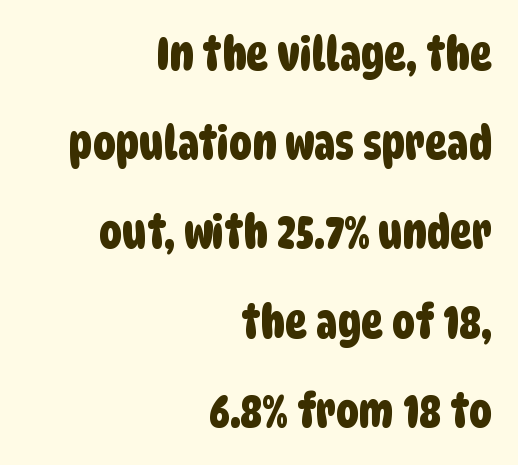
{"serif": "no", "width": "condensed", "stroke_contrast": "low", "x_height": "large", "monospaced": "no", "underline": "no", "align": "right", "line_spacing": "loose", "line_spacing_ratio": 1.94, "letter_spacing": "normal", "letter_spacing_em": 0.0, "glyph_px": 46}
